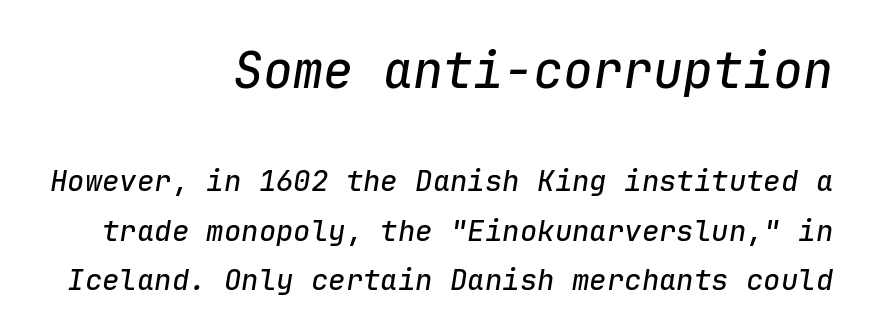
{"italic": "yes", "lean": "right", "slant_degrees": 9, "width": "normal", "stroke_contrast": "low", "x_height": "medium", "monospaced": "yes", "underline": "no", "align": "right", "line_spacing": "normal", "line_spacing_ratio": 1.69, "letter_spacing": "normal", "letter_spacing_em": 0.0, "larger_block": "first", "size_ratio": 1.72, "glyph_px": 50}
